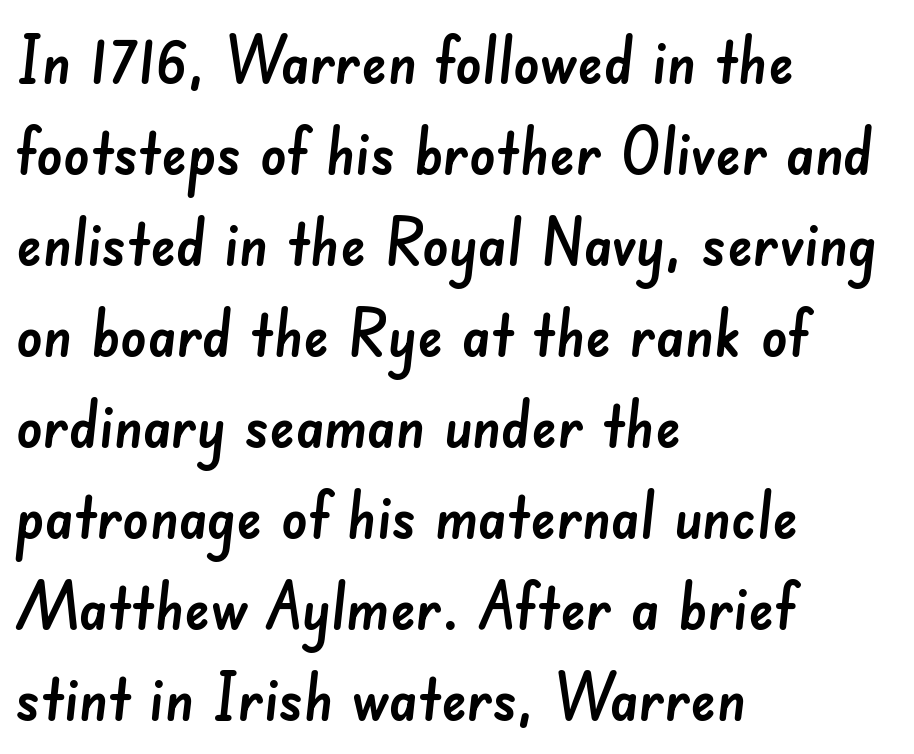
Varying glyph widths throughout — classic text-font behaviour. A typesetter would label this face a sans. Descenders are the only things crossing below the line. Nobody touched the tracking dial on this one. Vertically, the passage feels balanced, rows spaced as you'd expect. The lines are quadded left.
